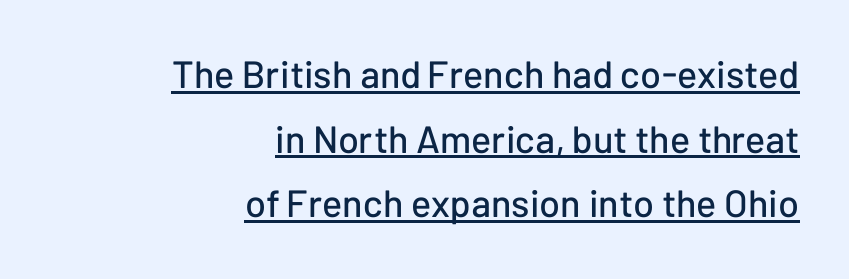
{"serif": "no", "italic": "no", "width": "normal", "stroke_contrast": "low", "x_height": "medium", "monospaced": "no", "underline": "yes", "align": "right", "line_spacing": "normal", "line_spacing_ratio": 1.7, "letter_spacing": "normal", "letter_spacing_em": 0.0, "glyph_px": 38}
